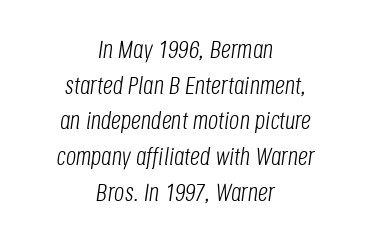
Q: Is the text bold? A: No.
Q: Is the text italic (slanted)? A: Yes, it leans right by about 8 degrees.
Q: Is the text underlined? A: No.
Q: How is the paragraph aligned? A: Centered.
Q: Is the spacing between letters normal or unusually wide? A: Normal.
Q: Is the spacing between lines tight, normal or loose? A: Normal.
